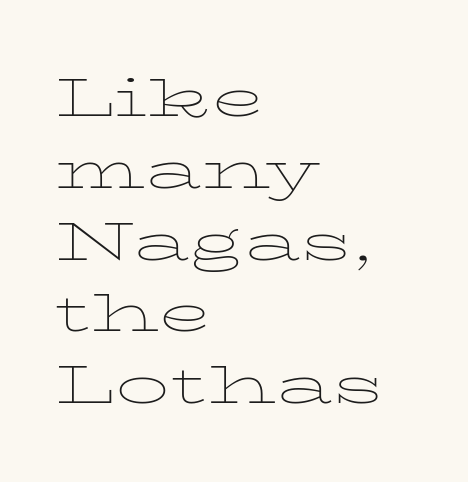
{"serif": "yes", "italic": "no", "bold": "no", "weight": "thin", "width": "wide", "stroke_contrast": "low", "x_height": "medium", "monospaced": "no", "underline": "no", "align": "left", "line_spacing": "normal", "line_spacing_ratio": 1.33, "letter_spacing": "normal", "letter_spacing_em": 0.0, "glyph_px": 54}
